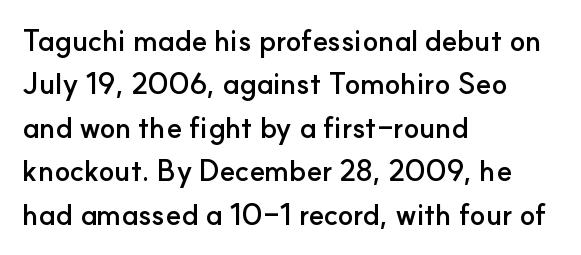
The image shows 29 px semibold sans-serif type, upright; set left-aligned, normal line spacing (1.5x), normal letter spacing, not underlined; low stroke contrast and a small x-height.
